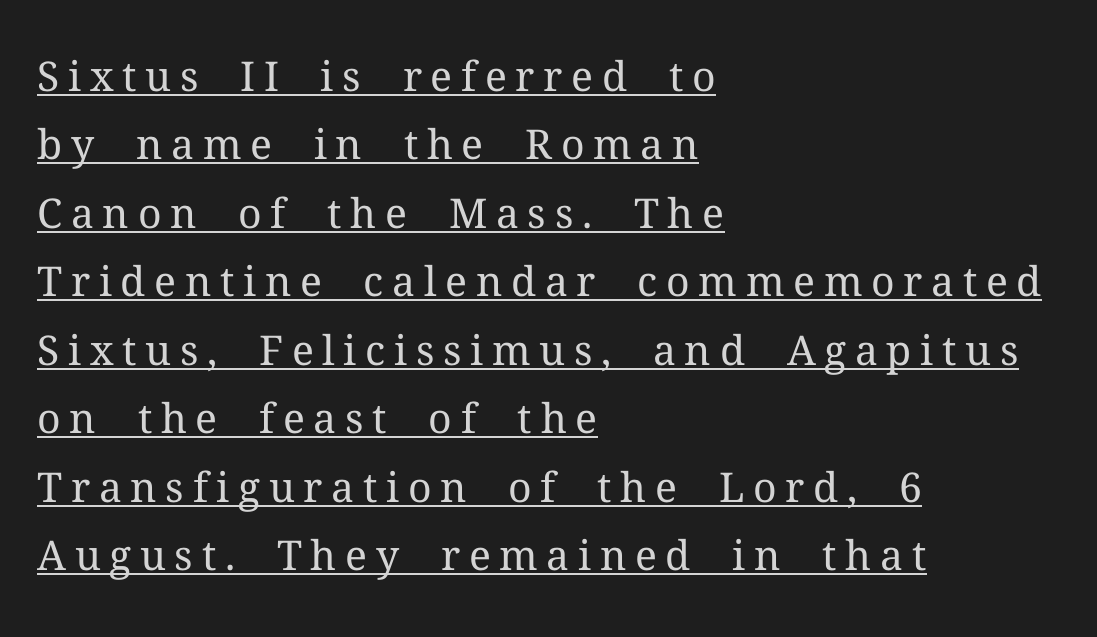
{"serif": "yes", "italic": "no", "bold": "no", "weight": "regular", "width": "normal", "stroke_contrast": "medium", "x_height": "medium", "monospaced": "no", "underline": "yes", "align": "left", "line_spacing": "normal", "line_spacing_ratio": 1.67, "letter_spacing": "wide", "letter_spacing_em": 0.21, "glyph_px": 41}
